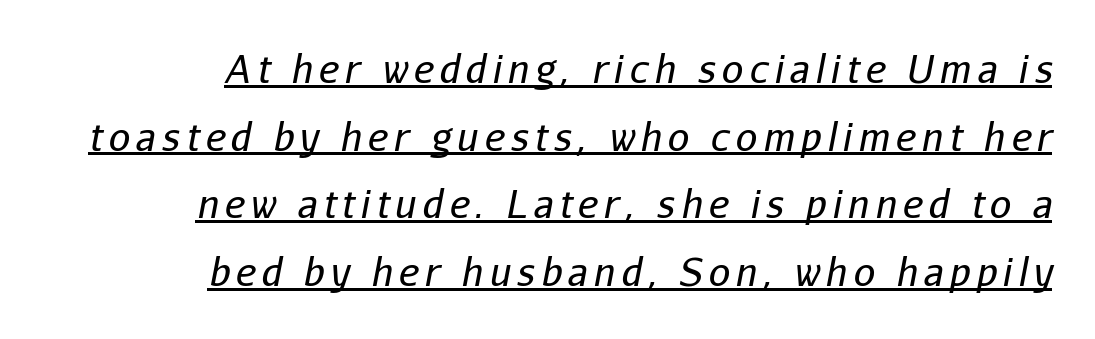
{"italic": "yes", "lean": "right", "slant_degrees": 11, "bold": "no", "weight": "regular", "width": "normal", "stroke_contrast": "low", "x_height": "medium", "monospaced": "no", "underline": "yes", "align": "right", "line_spacing_ratio": 1.78, "glyph_px": 38}
